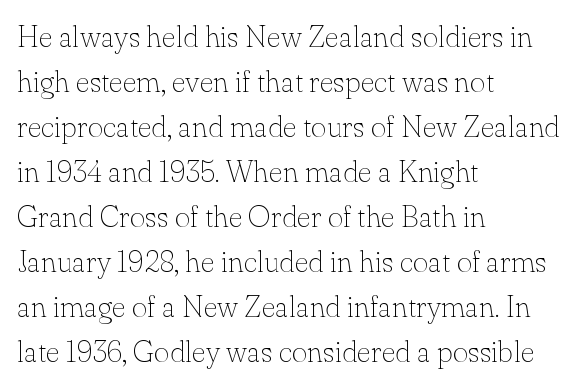
The area under the type is left untouched. Classification — serif. Heft: none added — not bold. Do the characters align in a grid? No, the font is proportional.
